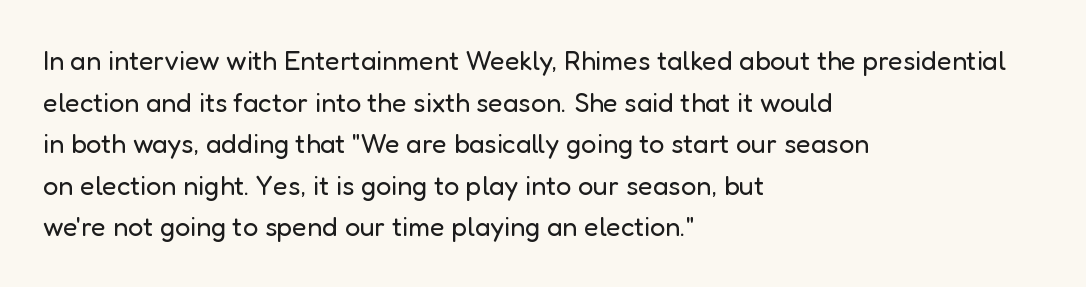
The image shows 27 px text type, upright; set left-aligned, normal line spacing (1.54x), normal letter spacing, not underlined.
